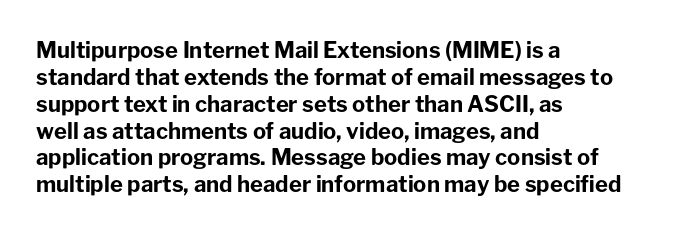
A typesetter would mark this as roman, not italic. What stands out about the letter spacing? Nothing — it is the standard amount. The baseline area is clear. Caption: bold face, heavy strokes.
